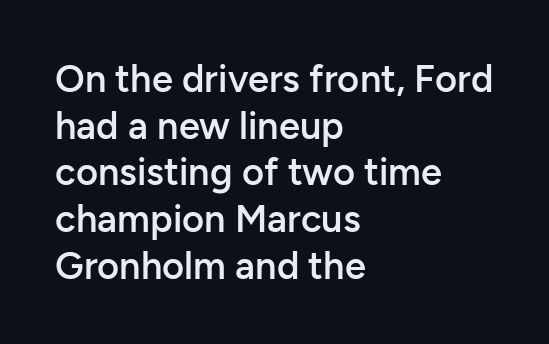
Q: Is the text bold? A: Semi-bold.
Q: Is the text italic (slanted)? A: No, it is upright.
Q: Is the typeface a serif or a sans-serif typeface? A: Sans-serif.
Q: Is the text underlined? A: No.
Q: How is the paragraph aligned? A: Left-aligned.
Q: Is the spacing between letters normal or unusually wide? A: Normal.
Q: Width (condensed, normal, or wide)? A: Normal.
Q: Stroke contrast? A: Low.
Q: x-height? A: Medium.
Q: Monospaced? A: No.
